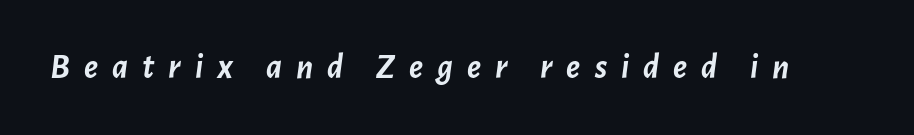
{"italic": "yes", "lean": "right", "slant_degrees": 7, "bold": "yes", "weight": "semibold", "width": "normal", "stroke_contrast": "low", "x_height": "medium", "monospaced": "no", "underline": "no", "letter_spacing": "wide", "letter_spacing_em": 0.4, "glyph_px": 35}
